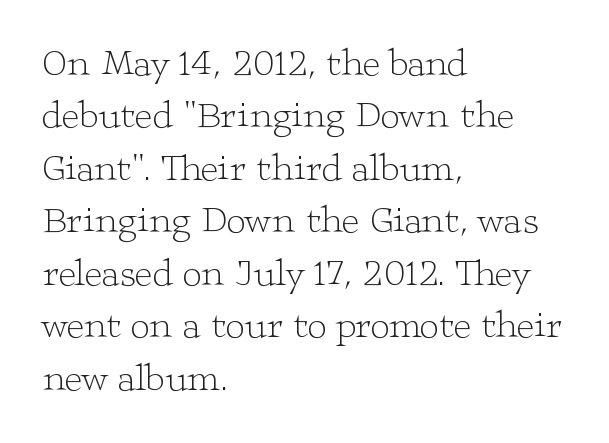
{"serif": "yes", "italic": "no", "bold": "no", "weight": "light", "width": "wide", "stroke_contrast": "low", "x_height": "medium", "monospaced": "no", "underline": "no", "align": "left", "line_spacing": "normal", "line_spacing_ratio": 1.38, "letter_spacing": "normal", "letter_spacing_em": 0.0, "glyph_px": 38}
